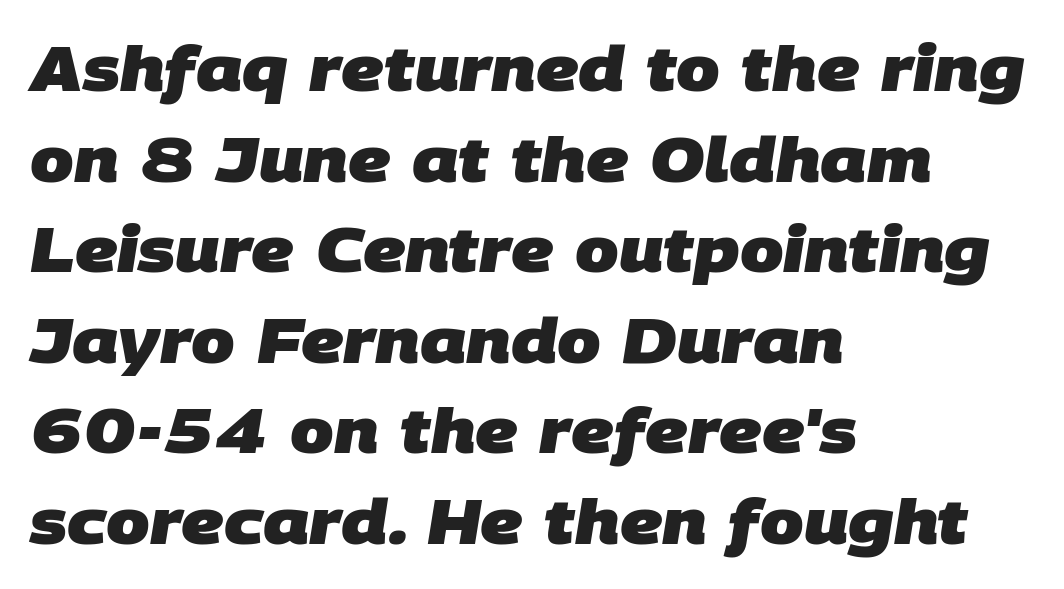
Plain, unruled lines of type. A typesetter would call this proportional, since set widths differ per character. The gaps between neighbouring characters are ordinary and unremarkable. The space between consecutive lines is moderate.
